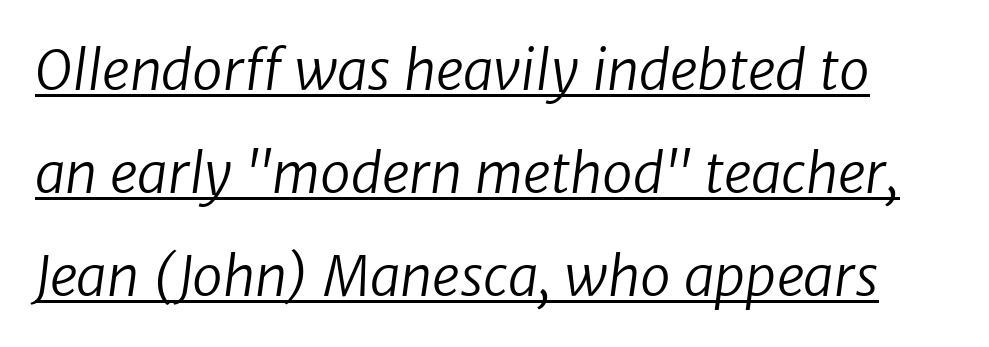
A quiet, ordinary-to-light weight characterises the typeface. Decoration check: the copy is underlined. The face used here is rendered with its standard letterfit. A sans-serif font was chosen for this passage. Proportional: the letters do not fall into vertical columns.
